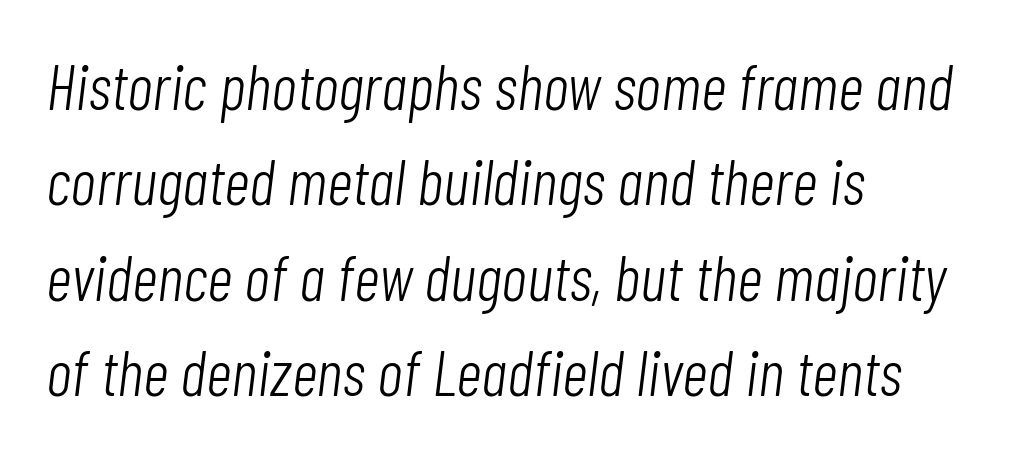
Q: Is the text bold? A: No.
Q: Is the text italic (slanted)? A: Yes, it leans right by about 7 degrees.
Q: Is the text underlined? A: No.
Q: How is the paragraph aligned? A: Left-aligned.
Q: Is the spacing between letters normal or unusually wide? A: Normal.
Q: Is the spacing between lines tight, normal or loose? A: Normal.
Q: Width (condensed, normal, or wide)? A: Condensed.
Q: Stroke contrast? A: Low.
Q: x-height? A: Medium.
Q: Monospaced? A: No.
